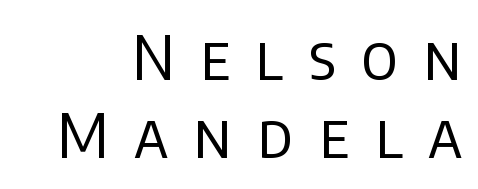
Q: Is the text bold? A: No.
Q: Is the text italic (slanted)? A: No, it is upright.
Q: Is the typeface a serif or a sans-serif typeface? A: Sans-serif.
Q: Is the text underlined? A: No.
Q: How is the paragraph aligned? A: Right-aligned.
Q: Is the spacing between letters normal or unusually wide? A: Unusually wide.
Q: Is the spacing between lines tight, normal or loose? A: Normal.
Q: Width (condensed, normal, or wide)? A: Normal.
Q: Stroke contrast? A: Low.
Q: x-height? A: Large.
Q: Monospaced? A: No.
